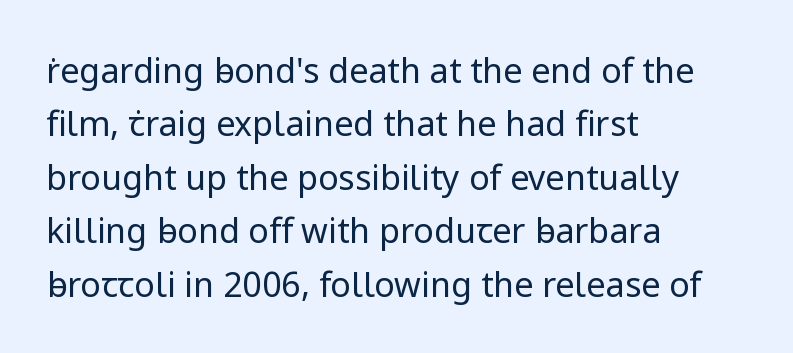
Q: Is the text bold? A: No.
Q: Is the text italic (slanted)? A: No, it is upright.
Q: Is the typeface a serif or a sans-serif typeface? A: Sans-serif.
Q: Is the text underlined? A: No.
Q: How is the paragraph aligned? A: Left-aligned.
Q: Is the spacing between letters normal or unusually wide? A: Normal.
Q: Is the spacing between lines tight, normal or loose? A: Normal.
Q: Width (condensed, normal, or wide)? A: Normal.
Q: Stroke contrast? A: Low.
Q: x-height? A: Medium.
Q: Monospaced? A: No.
